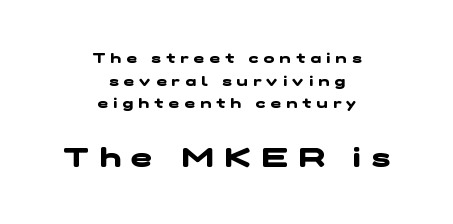
Visually the block forms a symmetrical silhouette, jagged on both flanks. Varying glyph widths throughout — classic text-font behaviour. Unlike a traditional serif, this face leaves its strokes unadorned. Spacing between characters has been opened up far beyond the box default. Does the leading feel generous? No, just average.
